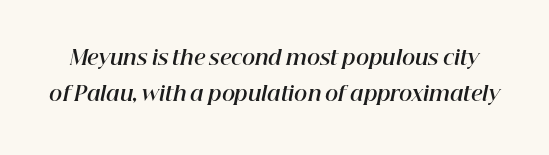
Q: Is the text bold? A: Yes.
Q: Is the text italic (slanted)? A: Yes, it leans right by about 12 degrees.
Q: Is the text underlined? A: No.
Q: Is the spacing between letters normal or unusually wide? A: Normal.
